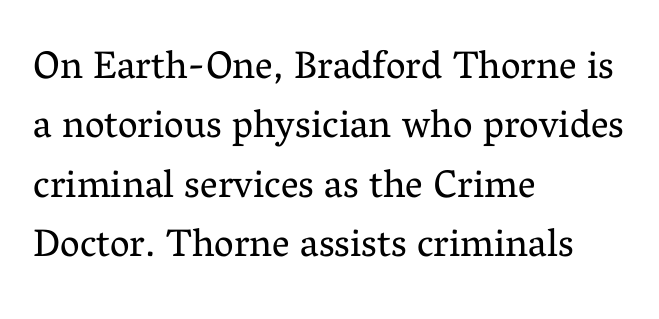
The image shows 39 px regular-weight serif type, upright; set left-aligned, normal line spacing (1.52x), normal letter spacing, not underlined; medium stroke contrast and a medium x-height.
